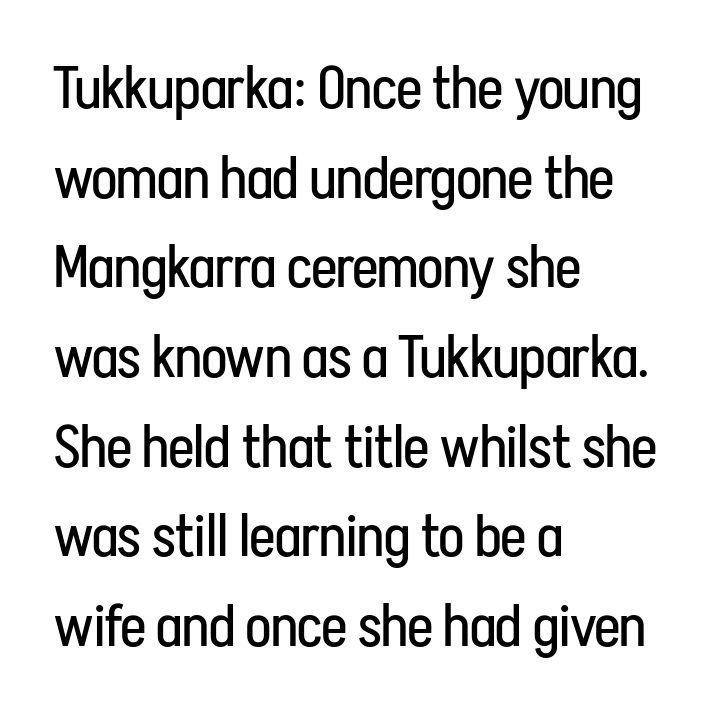
The image shows 59 px regular-weight, condensed sans-serif type, upright; set left-aligned, normal line spacing (1.52x), normal letter spacing, not underlined; low stroke contrast and a medium x-height.
